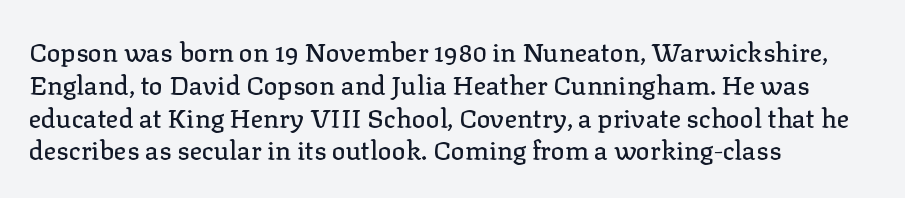
Each new line begins a customary step beneath the previous one. The passage shown is not underscored anywhere. Unlike italic type, these characters show no tilt at all. Casual observation: everything's shoved over to the left.
